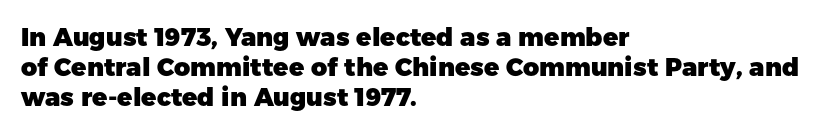
Q: Is the text bold? A: Yes.
Q: Is the text italic (slanted)? A: No, it is upright.
Q: Is the text underlined? A: No.
Q: How is the paragraph aligned? A: Left-aligned.
Q: Is the spacing between letters normal or unusually wide? A: Normal.
